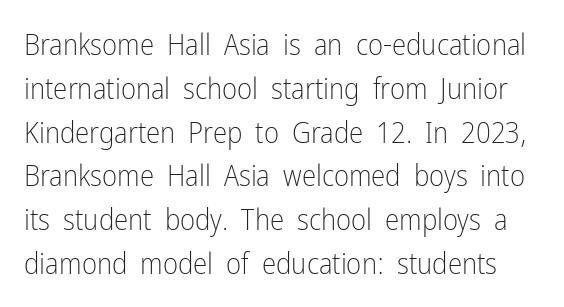
{"serif": "no", "italic": "no", "bold": "no", "weight": "light", "width": "condensed", "stroke_contrast": "low", "x_height": "medium", "monospaced": "no", "underline": "no", "line_spacing": "normal", "line_spacing_ratio": 1.51, "letter_spacing": "normal", "letter_spacing_em": 0.0, "glyph_px": 29}
